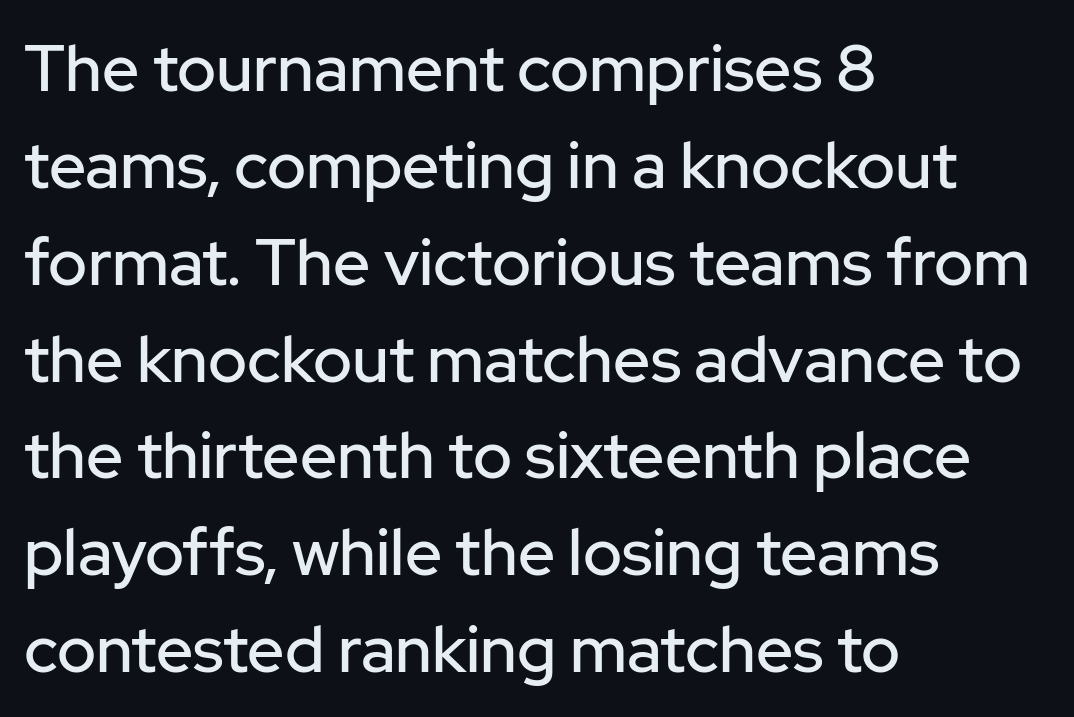
The image shows 65 px sans-serif type, upright; set left-aligned, normal line spacing (1.49x), normal letter spacing, not underlined; low stroke contrast and a medium x-height.
